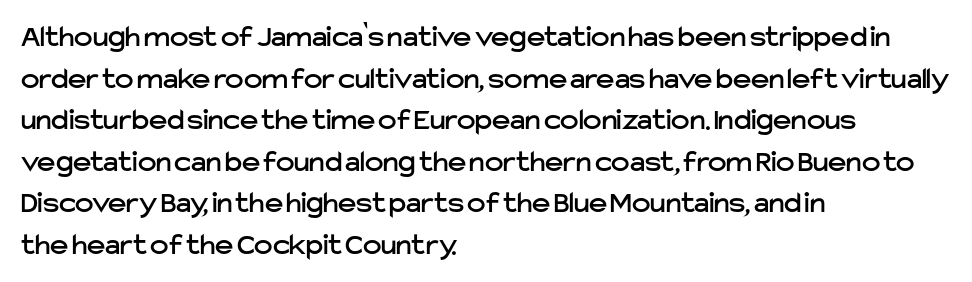
Q: Is the text italic (slanted)? A: No, it is upright.
Q: Is the typeface a serif or a sans-serif typeface? A: Sans-serif.
Q: Is the text underlined? A: No.
Q: How is the paragraph aligned? A: Left-aligned.
Q: Is the spacing between letters normal or unusually wide? A: Normal.
Q: Is the spacing between lines tight, normal or loose? A: Normal.
Q: Width (condensed, normal, or wide)? A: Normal.
Q: Stroke contrast? A: Low.
Q: x-height? A: Medium.
Q: Monospaced? A: No.
